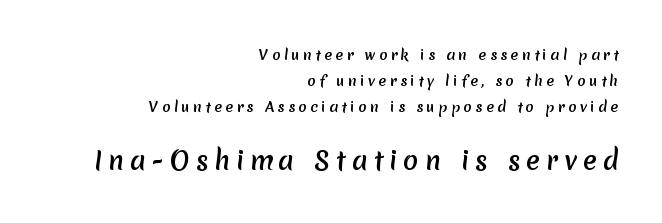
Q: Is the text underlined? A: No.
Q: How is the paragraph aligned? A: Right-aligned.
Q: Is the spacing between letters normal or unusually wide? A: Unusually wide.
Q: Which block of text is set in a larger size, the first (top) or the second (bottom)? A: The second (bottom) one.
